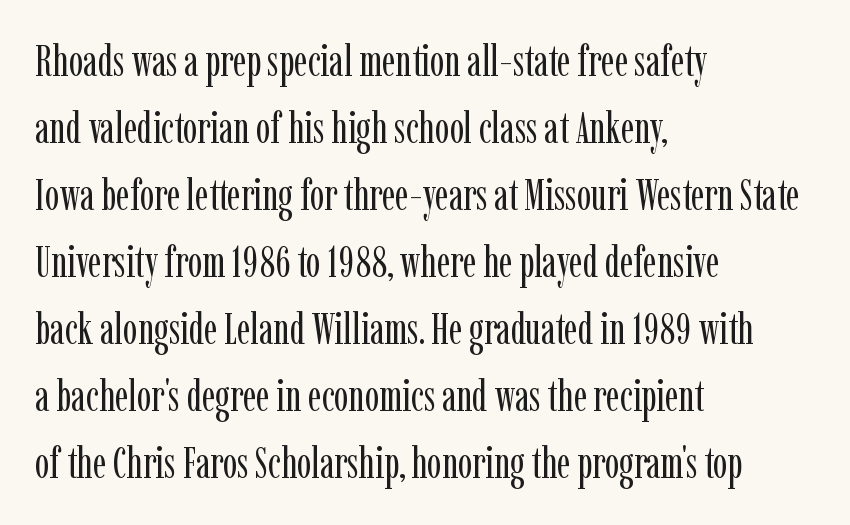
Rows of type keep a routine distance in the vertical direction. The letters sit at their default tracking, neither squeezed nor spread. A serif font was chosen for this passage. Posture: vertical. Nobody drew a line under any word here.
